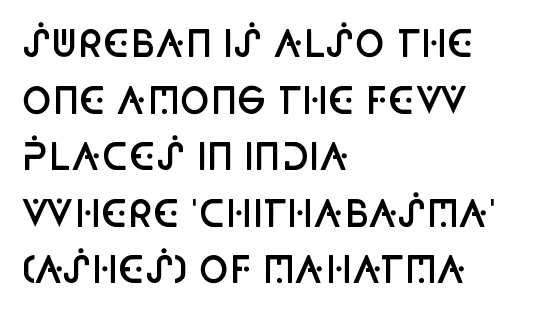
The image shows 36 px semibold, condensed sans-serif type, upright; set left-aligned, normal line spacing (1.57x), normal letter spacing, not underlined; low stroke contrast and a large x-height.
